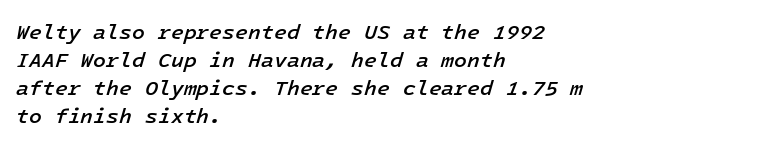
Compared with ordinary roman type, these characters are visibly tilted. Regarding leading, the lines here are spaced in the standard way. The passage shown is semibold, sitting just below true bold. Decoration check: the copy has no underline.
